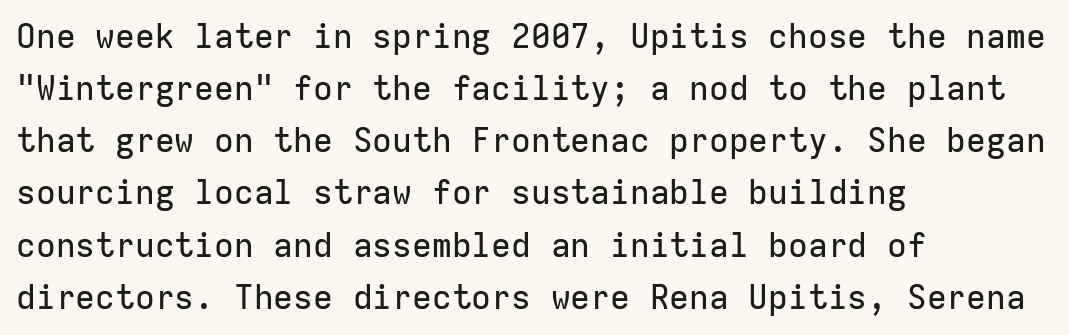
The image shows 33 px sans-serif type, upright, monospaced; set left-aligned, normal line spacing (1.58x), normal letter spacing, not underlined; low stroke contrast and a medium x-height.
